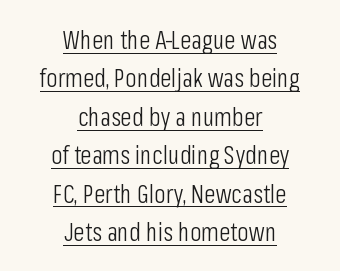
The typesetting does not lean heavy: it is not bold. The rendering keeps characters at their native spacing. Ascenders rise straight up at ninety degrees. Reading down the block, each line starts at a different indent, mirrored at its end. Somebody hit Ctrl+U on this one — the words are underlined.
